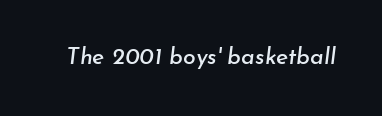
The image shows 23 px text type, italic (leaning right); set normal letter spacing, not underlined.
